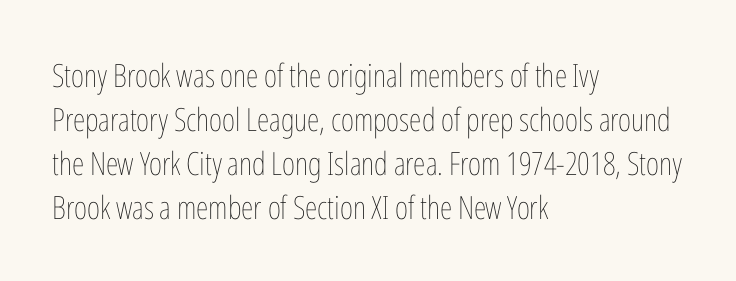
The image shows 32 px thin, condensed type, upright; set left-aligned, normal line spacing (1.37x), normal letter spacing, not underlined; low stroke contrast and a medium x-height.
